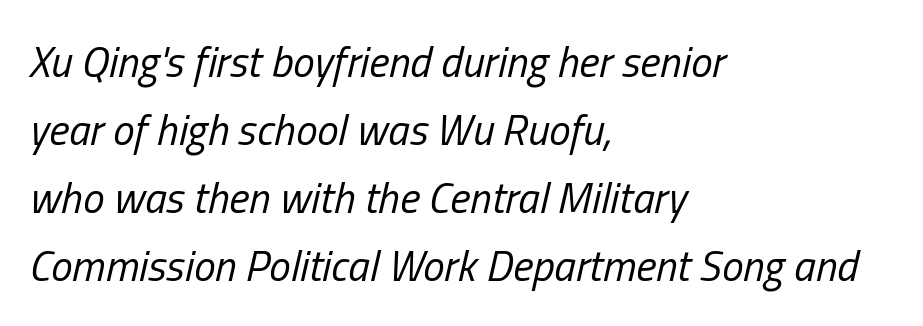
Q: Is the text bold? A: No.
Q: Is the text italic (slanted)? A: Yes, it leans right by about 13 degrees.
Q: Is the text underlined? A: No.
Q: How is the paragraph aligned? A: Left-aligned.
Q: Is the spacing between letters normal or unusually wide? A: Normal.
Q: Is the spacing between lines tight, normal or loose? A: Normal.
Q: Width (condensed, normal, or wide)? A: Condensed.
Q: Stroke contrast? A: Low.
Q: x-height? A: Medium.
Q: Monospaced? A: No.
